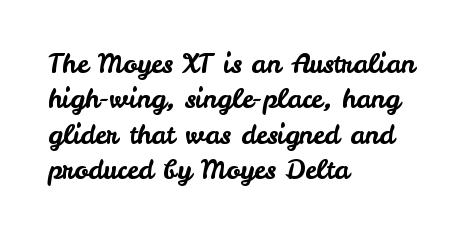
Q: Is the text italic (slanted)? A: Yes.
Q: Is the text underlined? A: No.
Q: How is the paragraph aligned? A: Left-aligned.
Q: Is the spacing between letters normal or unusually wide? A: Normal.
Q: Is the spacing between lines tight, normal or loose? A: Normal.
